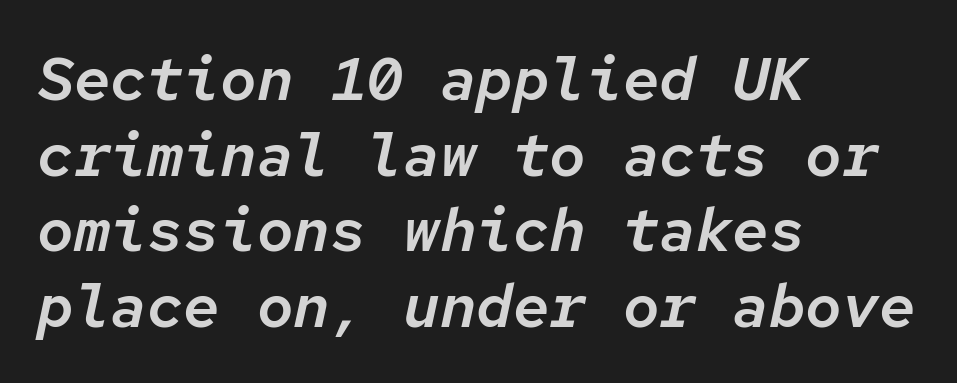
Looking at the ascenders, they clearly lean. The zone under the glyphs is completely vacant. The rag falls on the right side of this text block. Spacing verdict: monospaced, one width for all characters. Letter spacing: default.
